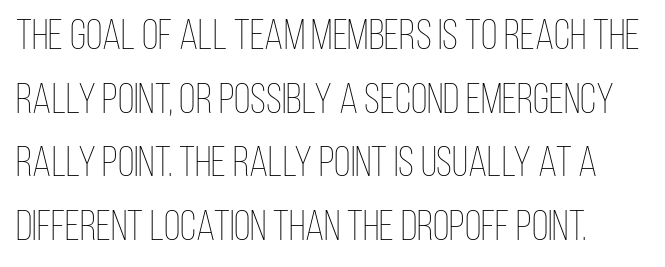
Lines of text with bare space underneath. Normally led — the rows are evenly, conventionally spaced. Each letter keeps its own natural width here, so spacing adapts to shape. Here the glyphs are tracked normally, forming tight word shapes. Posture: straight, roman, zero tilt. Heaviness? Minimal to ordinary, like unemphasized prose.
